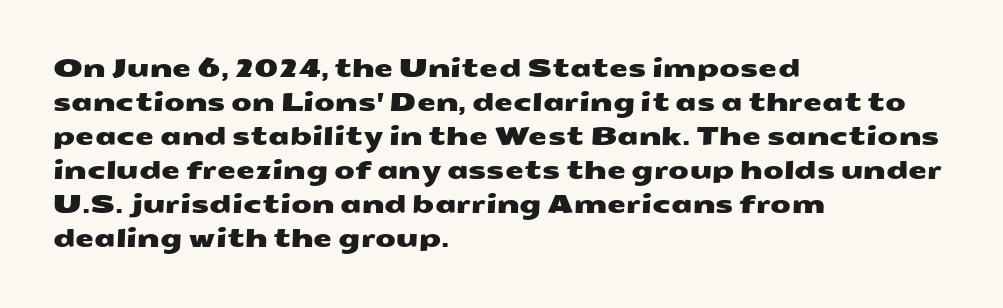
Q: Is the text underlined? A: No.
Q: How is the paragraph aligned? A: Left-aligned.
Q: Is the spacing between letters normal or unusually wide? A: Normal.
Q: Is the spacing between lines tight, normal or loose? A: Normal.
